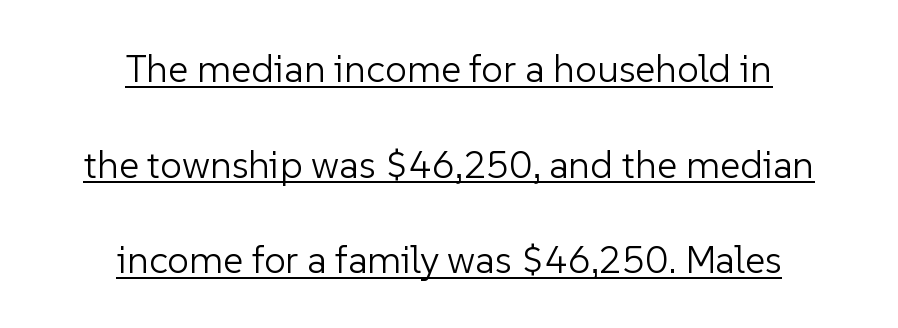
The glyphs are accompanied by a horizontal stroke just below them. Note the varied advance widths — an 'i' is clearly narrower than an 'm'. Posture: upright roman. Widely set lines give the paragraph a tall, airy silhouette.
